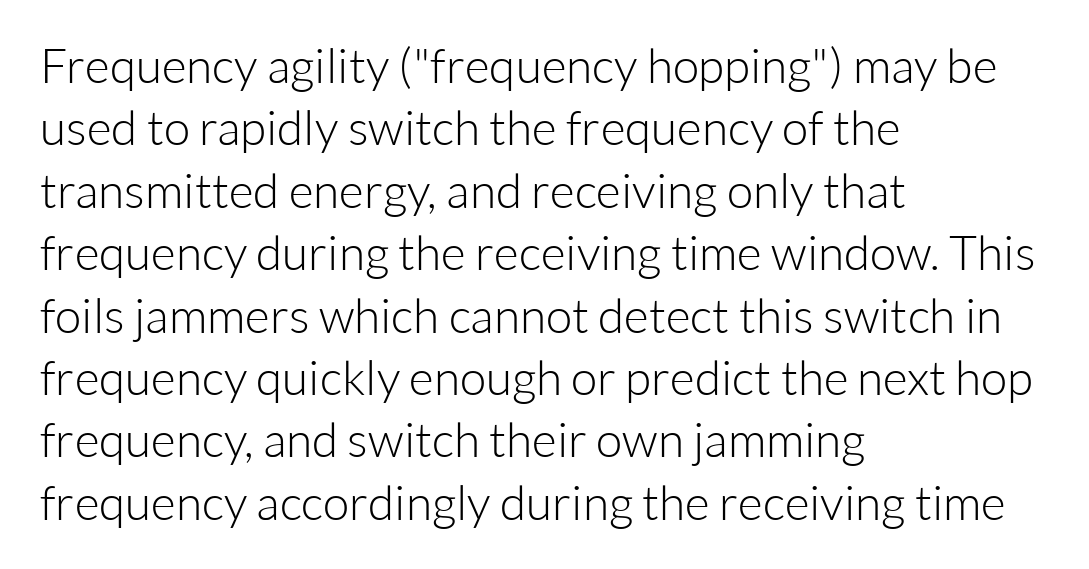
Q: Is the text bold? A: No.
Q: Is the text italic (slanted)? A: No, it is upright.
Q: Is the typeface a serif or a sans-serif typeface? A: Sans-serif.
Q: Is the text underlined? A: No.
Q: How is the paragraph aligned? A: Left-aligned.
Q: Is the spacing between letters normal or unusually wide? A: Normal.
Q: Is the spacing between lines tight, normal or loose? A: Normal.
Q: Width (condensed, normal, or wide)? A: Normal.
Q: Stroke contrast? A: Low.
Q: x-height? A: Medium.
Q: Monospaced? A: No.
